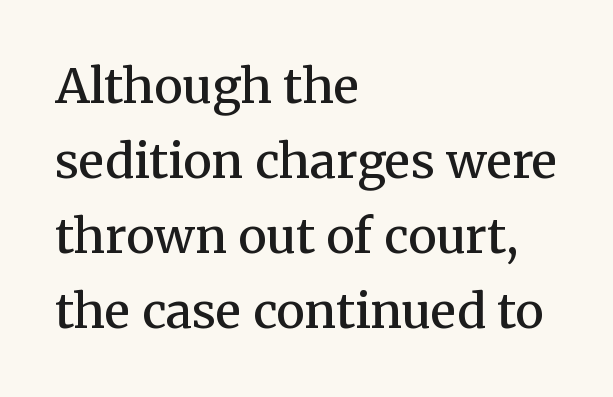
Q: Is the text bold? A: Semi-bold.
Q: Is the text italic (slanted)? A: No, it is upright.
Q: Is the typeface a serif or a sans-serif typeface? A: Serif.
Q: Is the text underlined? A: No.
Q: How is the paragraph aligned? A: Left-aligned.
Q: Is the spacing between letters normal or unusually wide? A: Normal.
Q: Is the spacing between lines tight, normal or loose? A: Normal.
Q: Width (condensed, normal, or wide)? A: Normal.
Q: Stroke contrast? A: Medium.
Q: x-height? A: Medium.
Q: Monospaced? A: No.
